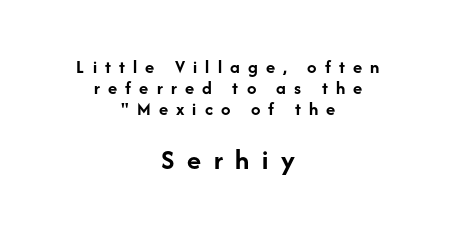
Q: Is the text bold? A: Yes.
Q: Is the text italic (slanted)? A: No, it is upright.
Q: Is the typeface a serif or a sans-serif typeface? A: Sans-serif.
Q: Is the text underlined? A: No.
Q: How is the paragraph aligned? A: Centered.
Q: Is the spacing between letters normal or unusually wide? A: Unusually wide.
Q: Is the spacing between lines tight, normal or loose? A: Tight.
Q: Which block of text is set in a larger size, the first (top) or the second (bottom)? A: The second (bottom) one.
Q: Width (condensed, normal, or wide)? A: Normal.
Q: Stroke contrast? A: Low.
Q: x-height? A: Medium.
Q: Monospaced? A: No.
